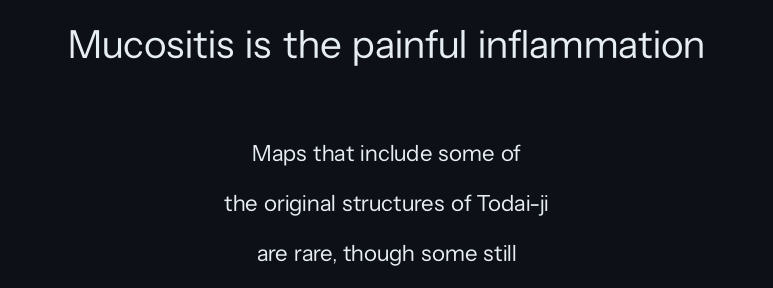
Posture: straight, roman, zero tilt. These glyphs show unthickened strokes, regular width or finer. Character widths vary here, with narrow letters taking less room than wide ones. A sans-serif font was chosen for this passage. The setting favours the middle, as headings and verse often do. Type without underlining.
